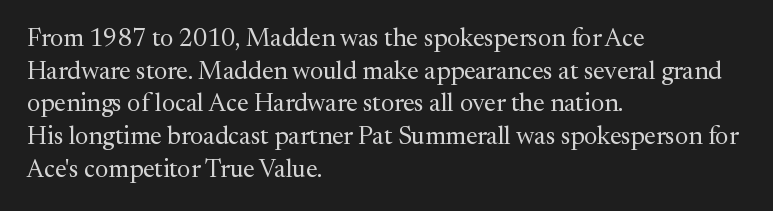
{"italic": "no", "bold": "no", "underline": "no", "align": "left", "line_spacing": "normal", "line_spacing_ratio": 1.31, "letter_spacing": "normal", "letter_spacing_em": 0.0, "glyph_px": 25}
